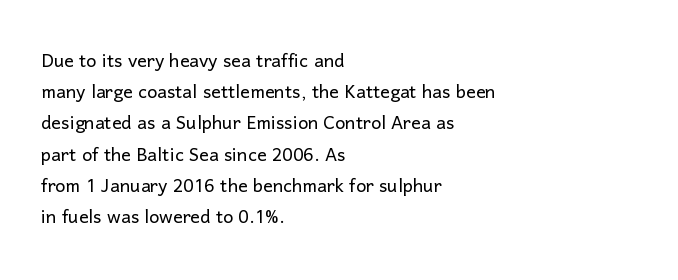
{"italic": "no", "bold": "no", "underline": "no", "align": "left", "line_spacing": "normal", "line_spacing_ratio": 1.3, "letter_spacing": "normal", "letter_spacing_em": 0.0, "glyph_px": 24}
